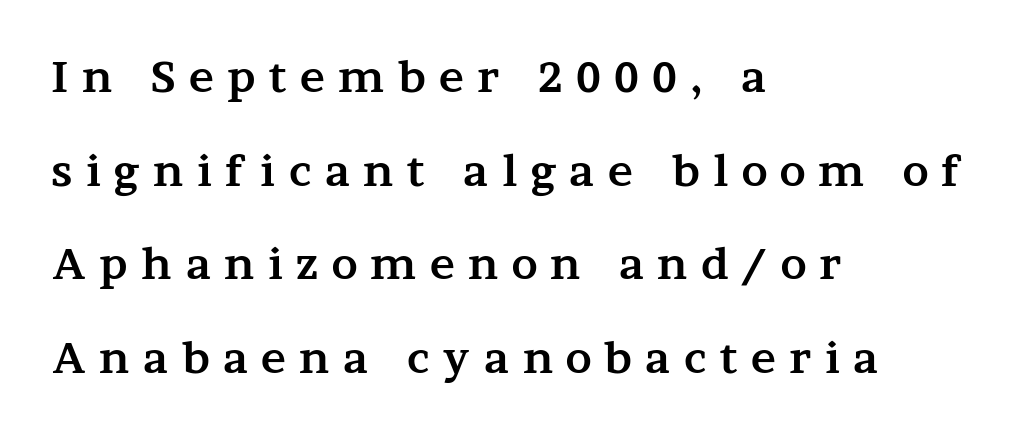
{"serif": "yes", "italic": "no", "bold": "yes", "weight": "bold", "width": "wide", "stroke_contrast": "medium", "x_height": "medium", "monospaced": "no", "underline": "no", "align": "left", "line_spacing": "loose", "line_spacing_ratio": 2.23, "letter_spacing": "wide", "letter_spacing_em": 0.32, "glyph_px": 42}
